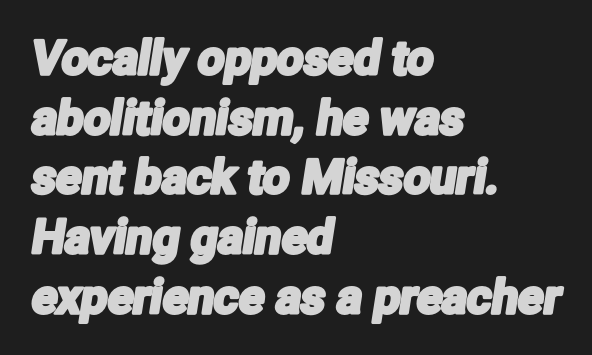
The image shows 47 px condensed sans-serif type; set left-aligned, normal line spacing (1.27x), normal letter spacing, not underlined; low stroke contrast and a medium x-height.
